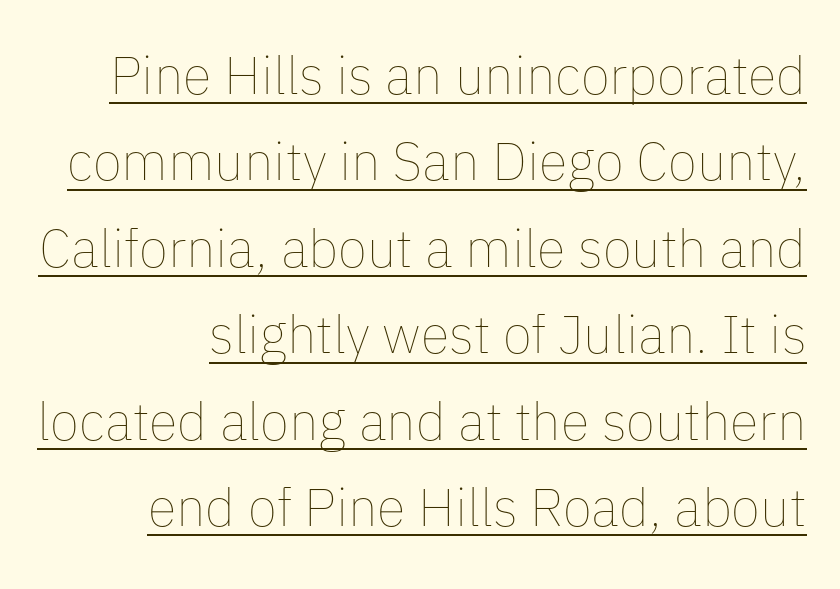
Q: Is the text bold? A: No.
Q: Is the text italic (slanted)? A: No, it is upright.
Q: Is the text underlined? A: Yes.
Q: How is the paragraph aligned? A: Right-aligned.
Q: Is the spacing between letters normal or unusually wide? A: Normal.
Q: Is the spacing between lines tight, normal or loose? A: Normal.
Q: Width (condensed, normal, or wide)? A: Normal.
Q: Stroke contrast? A: Low.
Q: x-height? A: Medium.
Q: Monospaced? A: No.
